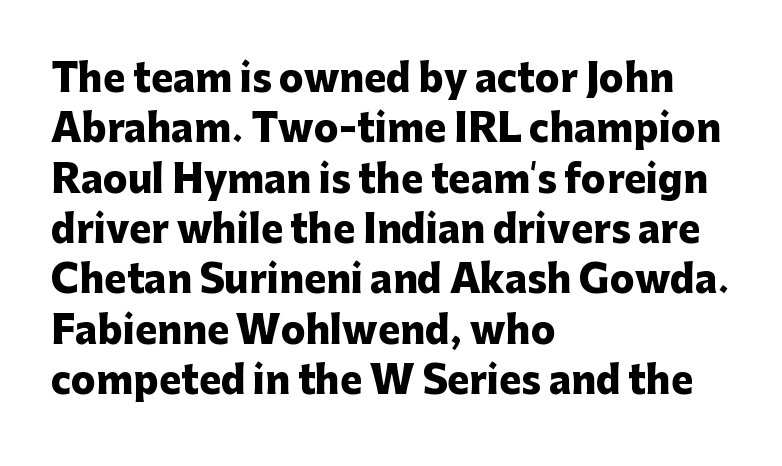
Q: Is the text bold? A: Yes.
Q: Is the text italic (slanted)? A: No, it is upright.
Q: Is the typeface a serif or a sans-serif typeface? A: Sans-serif.
Q: Is the text underlined? A: No.
Q: How is the paragraph aligned? A: Left-aligned.
Q: Is the spacing between letters normal or unusually wide? A: Normal.
Q: Is the spacing between lines tight, normal or loose? A: Normal.
Q: Width (condensed, normal, or wide)? A: Normal.
Q: Stroke contrast? A: Low.
Q: x-height? A: Medium.
Q: Monospaced? A: No.
